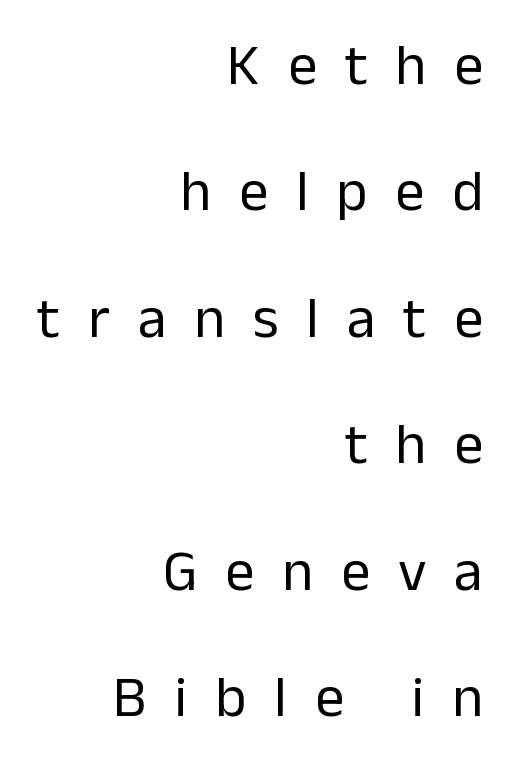
Q: Is the text bold? A: No.
Q: Is the text italic (slanted)? A: No, it is upright.
Q: Is the typeface a serif or a sans-serif typeface? A: Sans-serif.
Q: Is the text underlined? A: No.
Q: How is the paragraph aligned? A: Right-aligned.
Q: Is the spacing between letters normal or unusually wide? A: Unusually wide.
Q: Is the spacing between lines tight, normal or loose? A: Loose.
Q: Width (condensed, normal, or wide)? A: Normal.
Q: Stroke contrast? A: Low.
Q: x-height? A: Medium.
Q: Monospaced? A: No.
